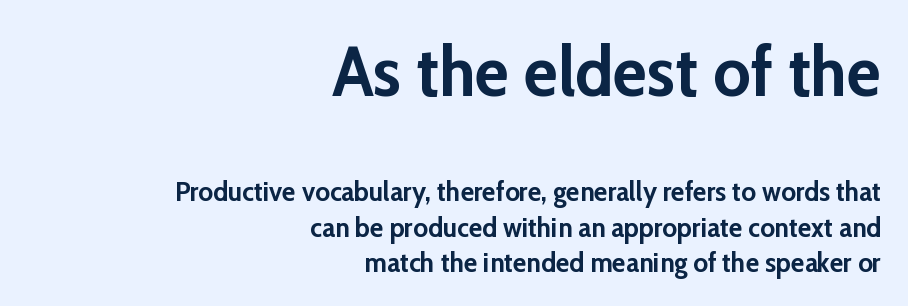
Q: Is the text bold? A: Yes.
Q: Is the text italic (slanted)? A: No, it is upright.
Q: Is the typeface a serif or a sans-serif typeface? A: Sans-serif.
Q: Is the text underlined? A: No.
Q: How is the paragraph aligned? A: Right-aligned.
Q: Is the spacing between letters normal or unusually wide? A: Normal.
Q: Is the spacing between lines tight, normal or loose? A: Normal.
Q: Which block of text is set in a larger size, the first (top) or the second (bottom)? A: The first (top) one.
Q: Width (condensed, normal, or wide)? A: Normal.
Q: Stroke contrast? A: Low.
Q: x-height? A: Medium.
Q: Monospaced? A: No.
